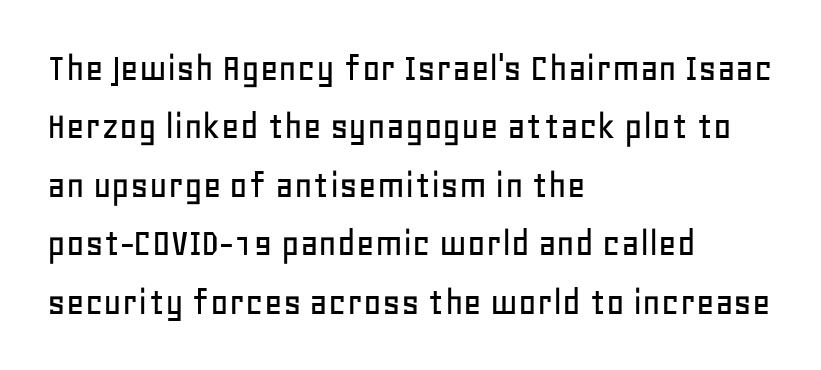
The image shows 40 px sans-serif type, upright; set left-aligned, normal line spacing (1.46x), normal letter spacing, not underlined; low stroke contrast and a large x-height.
